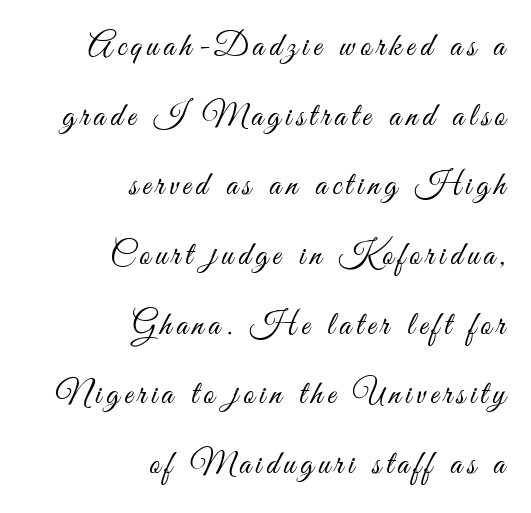
The image shows 33 px light, condensed sans-serif type; set right-aligned, loose line spacing (2.11x), not underlined; medium stroke contrast and a small x-height.
